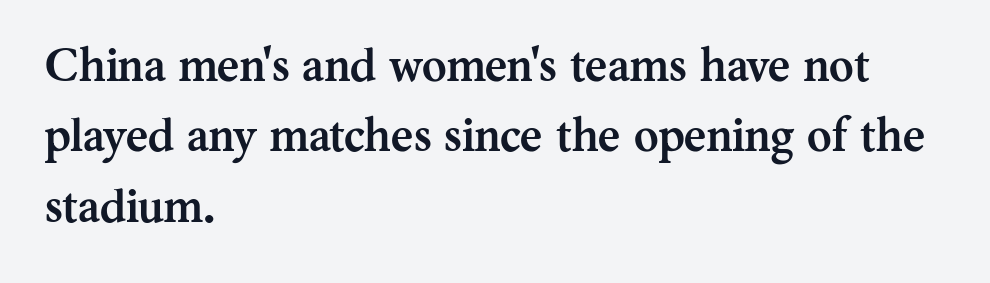
The image shows 47 px semibold serif type, upright; set left-aligned, normal line spacing (1.5x), normal letter spacing, not underlined; medium stroke contrast and a medium x-height.
